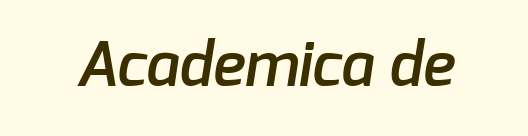
The image shows 61 px semibold sans-serif type; set normal letter spacing, not underlined; low stroke contrast and a medium x-height.
